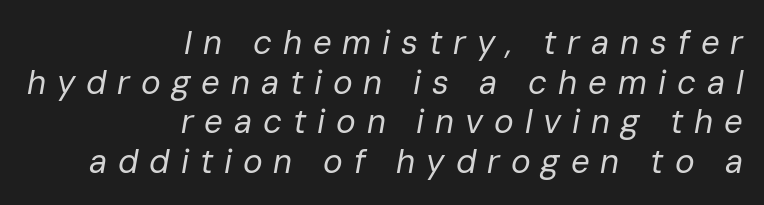
{"italic": "yes", "lean": "right", "slant_degrees": 10, "bold": "no", "weight": "regular", "width": "normal", "stroke_contrast": "low", "x_height": "medium", "monospaced": "no", "underline": "no", "align": "right", "line_spacing_ratio": 1.2, "letter_spacing": "wide", "letter_spacing_em": 0.33, "glyph_px": 33}
